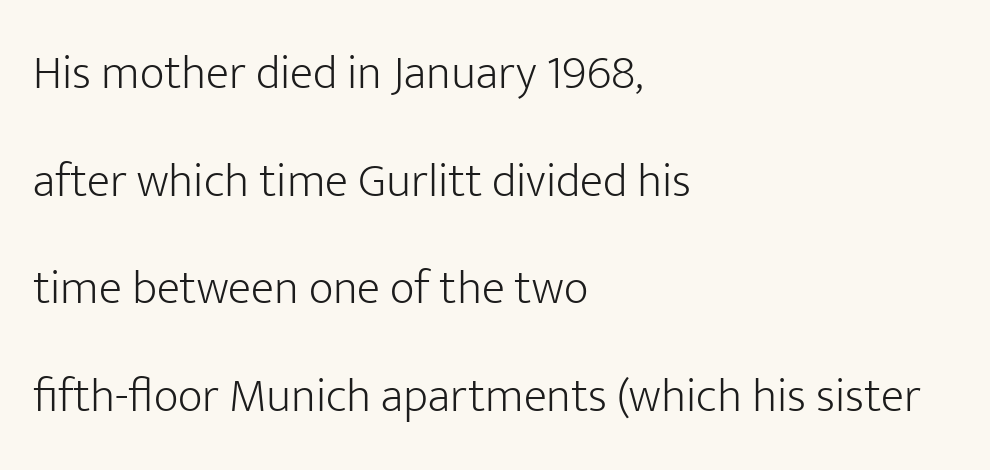
The image shows 48 px light sans-serif type, upright; set left-aligned, loose line spacing (2.24x), normal letter spacing, not underlined; low stroke contrast and a medium x-height.
